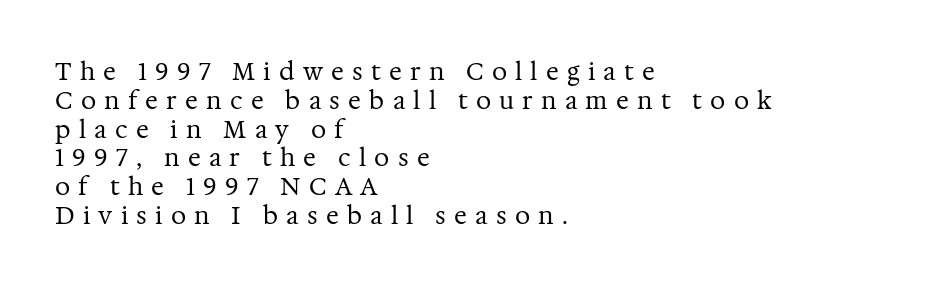
All the whitespace from short lines collects on the right. The characters are drawn with everyday or finer stroke widths. Designer's note — italics off, roman on. Here the glyphs are tracked loosely, breaking word shapes into spaced letters. This rendering features lettering with no underline.
